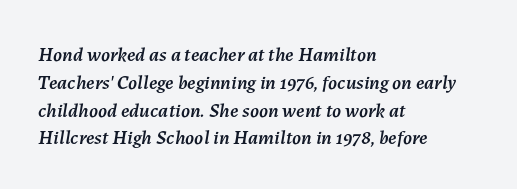
Q: Is the text italic (slanted)? A: Yes, it leans right by about 7 degrees.
Q: Is the text underlined? A: No.
Q: How is the paragraph aligned? A: Left-aligned.
Q: Is the spacing between letters normal or unusually wide? A: Normal.
Q: Is the spacing between lines tight, normal or loose? A: Normal.
